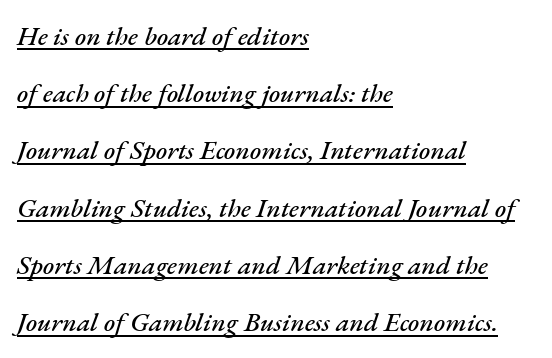
{"italic": "yes", "lean": "right", "slant_degrees": 17, "underline": "yes", "align": "left", "line_spacing": "loose", "line_spacing_ratio": 2.12, "letter_spacing": "normal", "letter_spacing_em": 0.0, "glyph_px": 27}
